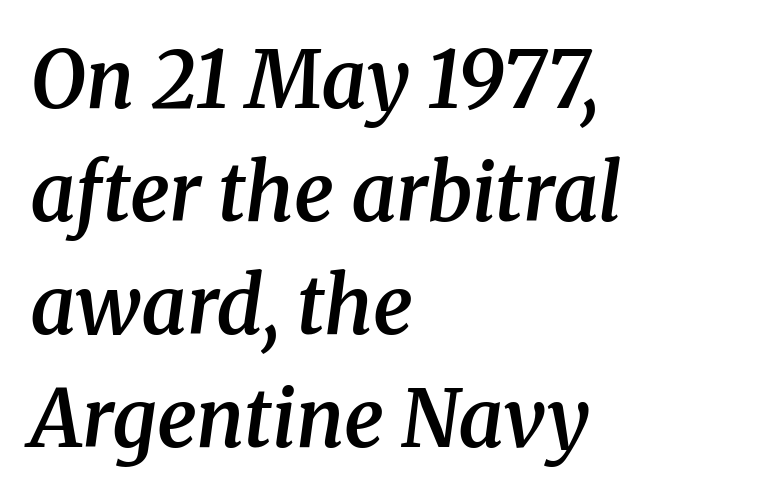
Rows of type keep a routine distance in the vertical direction. The typeface chosen for these lines features serifs. A typesetter would mark this as italic. Honestly, there is no underline to notice here at all. Students, this is semibold: more ink than regular, less than bold. Spacing verdict: proportional, widths tailored to each character.
